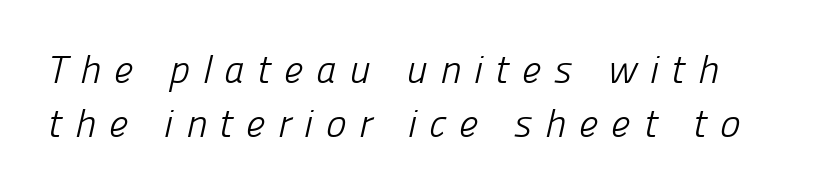
{"serif": "no", "bold": "no", "weight": "light", "width": "normal", "stroke_contrast": "low", "x_height": "medium", "monospaced": "no", "underline": "no", "line_spacing": "normal", "line_spacing_ratio": 1.38, "letter_spacing": "wide", "letter_spacing_em": 0.32, "glyph_px": 39}
